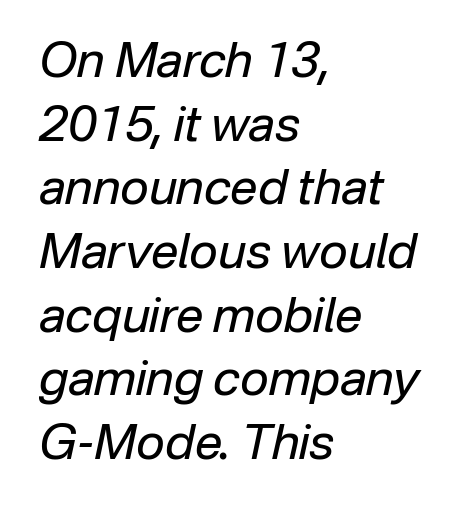
The glyphs are unaccompanied by any horizontal stroke below them. All the whitespace from short lines collects on the right. These lines are rendered in a variable-pitch font. The block of text has a typical density, with ordinary space between rows. Think standard paragraph weight, or any step lighter than that. The line texture is even and compact thanks to regular tracking.
